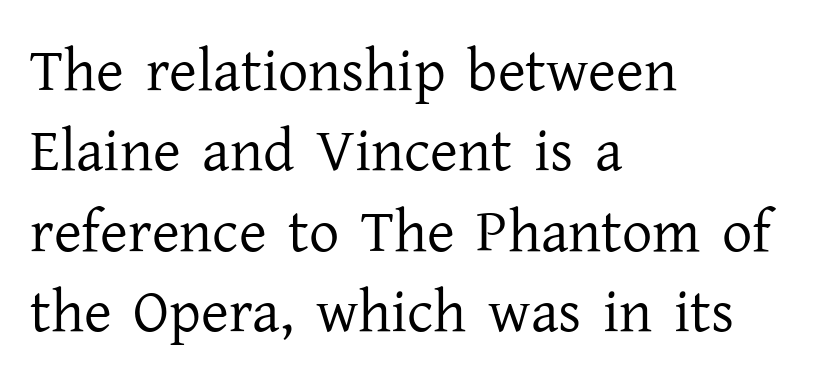
Q: Is the text bold? A: No.
Q: Is the text italic (slanted)? A: No, it is upright.
Q: Is the typeface a serif or a sans-serif typeface? A: Serif.
Q: Is the text underlined? A: No.
Q: How is the paragraph aligned? A: Left-aligned.
Q: Is the spacing between letters normal or unusually wide? A: Normal.
Q: Is the spacing between lines tight, normal or loose? A: Normal.
Q: Width (condensed, normal, or wide)? A: Normal.
Q: Stroke contrast? A: Low.
Q: x-height? A: Medium.
Q: Monospaced? A: No.
